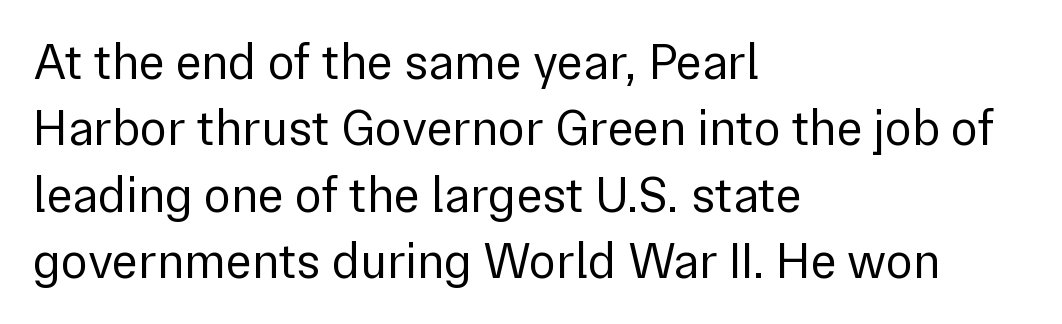
Descender tails drop into unmarked territory. Examine the stroke ends and you'll find no serifs. These lines sit exactly where default settings would place them. Every stem runs plumb, perpendicular to the baseline.
